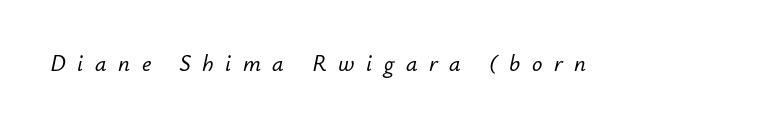
The image shows 23 px text type, italic (leaning right); set unusually wide letter spacing (+0.5 em), not underlined.
